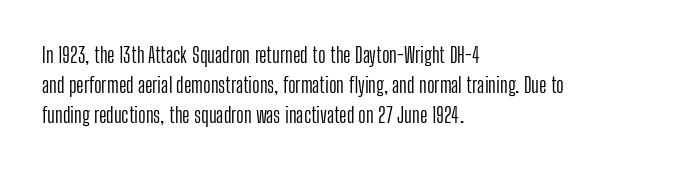
Regarding leading, the lines here are spaced in the standard way. Underline: absent. A classic flush-left, rag-right setting is used for this passage. Every character sits straight up, as roman type does.
